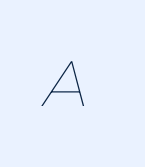
Q: Is the text bold? A: No.
Q: Is the text italic (slanted)? A: Yes, it leans right by about 11 degrees.
Q: Is the text underlined? A: No.
Q: Is the spacing between letters normal or unusually wide? A: Unusually wide.
Q: Width (condensed, normal, or wide)? A: Normal.
Q: Stroke contrast? A: Low.
Q: x-height? A: Medium.
Q: Monospaced? A: No.
